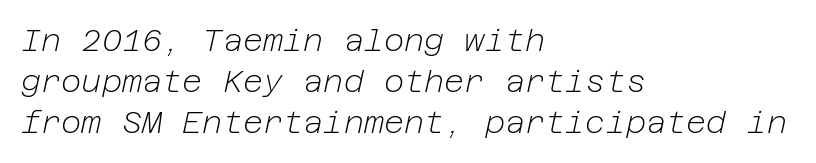
The image shows 31 px light type, italic (leaning right); set left-aligned, normal line spacing (1.33x), normal letter spacing, not underlined; low stroke contrast and a medium x-height.
